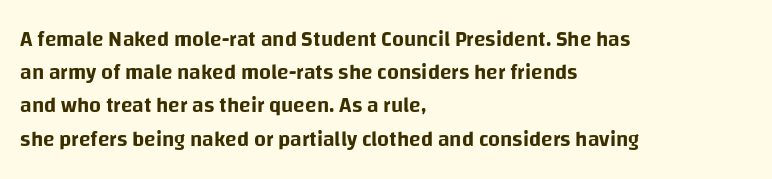
Q: Is the text italic (slanted)? A: No, it is upright.
Q: Is the text underlined? A: No.
Q: How is the paragraph aligned? A: Left-aligned.
Q: Is the spacing between letters normal or unusually wide? A: Normal.
Q: Is the spacing between lines tight, normal or loose? A: Normal.
